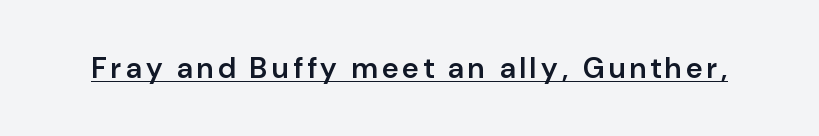
You could not count columns in this text — the font is proportionally spaced. This is underlined copy, the kind a proofreader might mark for attention. The designer went with a sans here, leaving each stem footless. The font is running at a semibold setting, under full bold.
